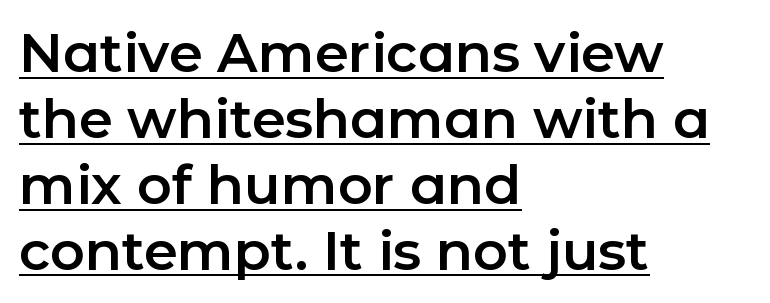
{"serif": "no", "italic": "no", "width": "normal", "stroke_contrast": "low", "x_height": "medium", "monospaced": "no", "underline": "yes", "align": "left", "line_spacing_ratio": 1.22, "letter_spacing": "normal", "letter_spacing_em": 0.0, "glyph_px": 54}
